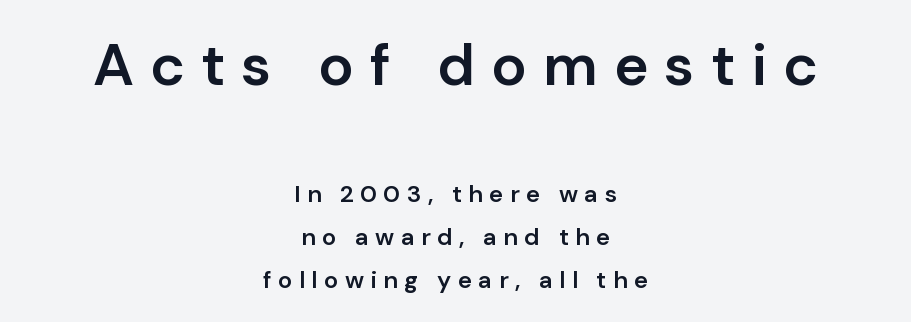
The image shows 59 px semibold sans-serif type, upright; set centered, line spacing 1.78x, unusually wide letter spacing (+0.27 em), not underlined; the first (top) block is 2.46x larger; low stroke contrast and a medium x-height.
